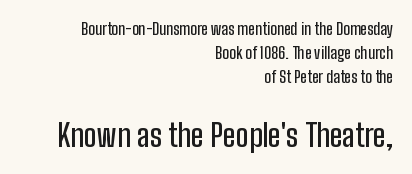
{"serif": "no", "italic": "no", "width": "condensed", "stroke_contrast": "low", "x_height": "medium", "monospaced": "no", "underline": "no", "align": "right", "line_spacing": "normal", "line_spacing_ratio": 1.51, "letter_spacing": "normal", "letter_spacing_em": 0.0, "larger_block": "second", "size_ratio": 1.94, "glyph_px": 31}
